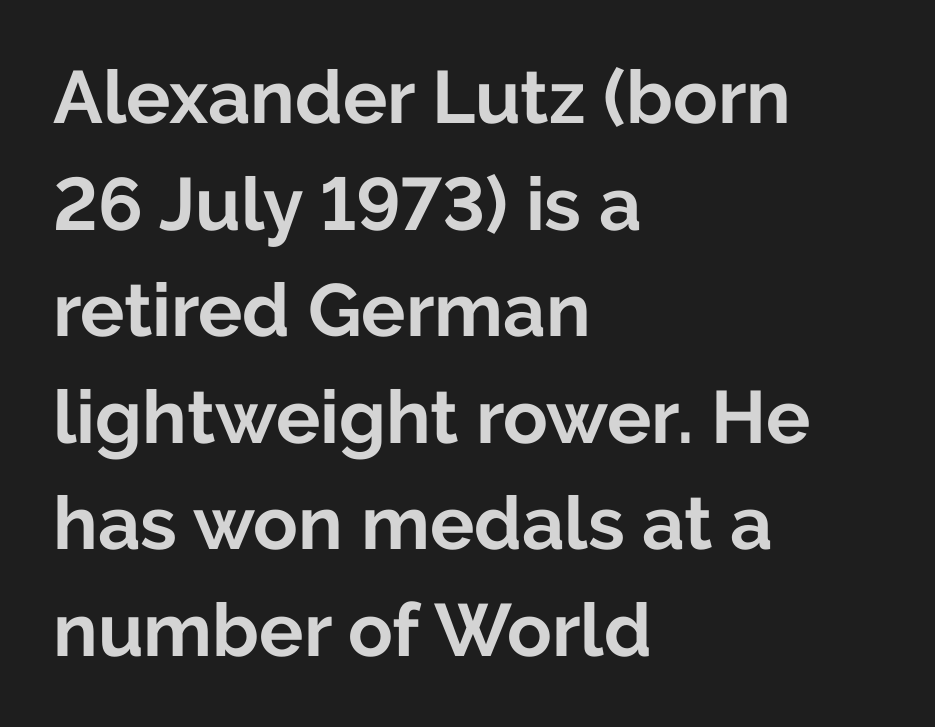
Q: Is the text bold? A: Yes.
Q: Is the text italic (slanted)? A: No, it is upright.
Q: Is the typeface a serif or a sans-serif typeface? A: Sans-serif.
Q: Is the text underlined? A: No.
Q: How is the paragraph aligned? A: Left-aligned.
Q: Is the spacing between letters normal or unusually wide? A: Normal.
Q: Is the spacing between lines tight, normal or loose? A: Normal.
Q: Width (condensed, normal, or wide)? A: Normal.
Q: Stroke contrast? A: Low.
Q: x-height? A: Medium.
Q: Monospaced? A: No.
